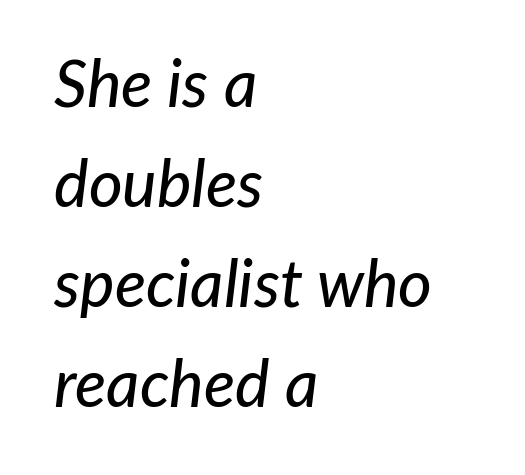
{"italic": "yes", "lean": "right", "slant_degrees": 7, "width": "normal", "stroke_contrast": "low", "x_height": "medium", "monospaced": "no", "underline": "no", "align": "left", "line_spacing": "normal", "line_spacing_ratio": 1.54, "letter_spacing": "normal", "letter_spacing_em": 0.0, "glyph_px": 65}
